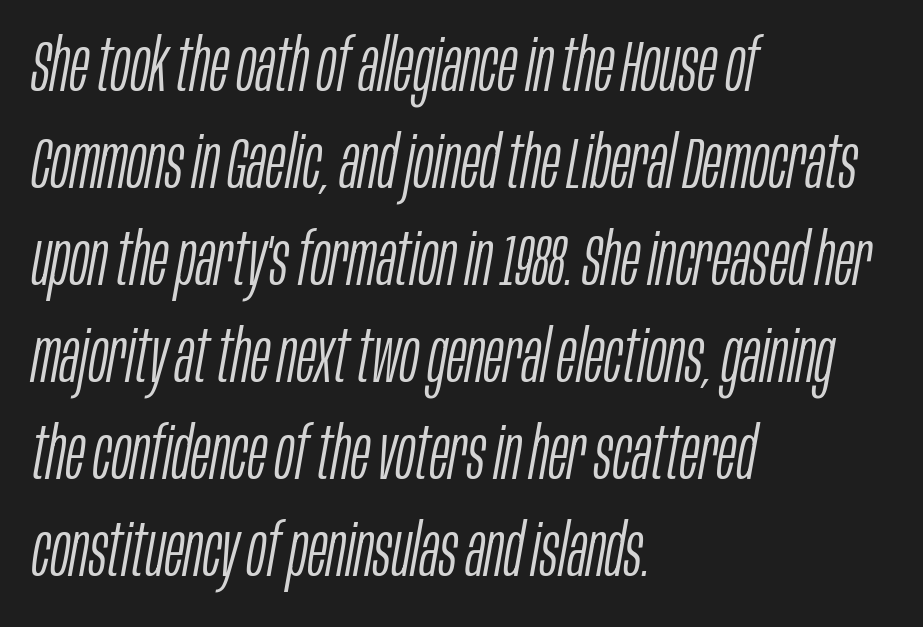
{"italic": "yes", "lean": "right", "slant_degrees": 10, "bold": "no", "weight": "light", "width": "condensed", "stroke_contrast": "low", "x_height": "large", "monospaced": "no", "underline": "no", "align": "left", "line_spacing": "normal", "line_spacing_ratio": 1.33, "letter_spacing": "normal", "letter_spacing_em": 0.0, "glyph_px": 73}
